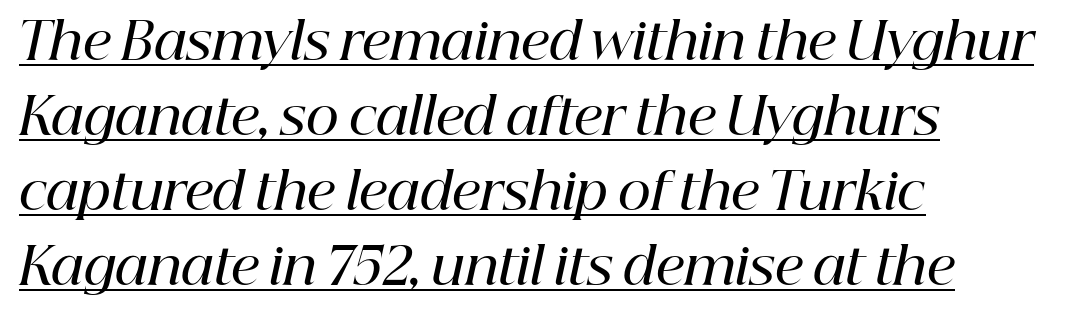
{"serif": "yes", "italic": "yes", "lean": "right", "slant_degrees": 12, "bold": "semi", "weight": "semibold", "width": "normal", "stroke_contrast": "high", "x_height": "medium", "monospaced": "no", "underline": "yes", "align": "left", "line_spacing": "normal", "line_spacing_ratio": 1.47, "letter_spacing": "normal", "letter_spacing_em": 0.0, "glyph_px": 51}
